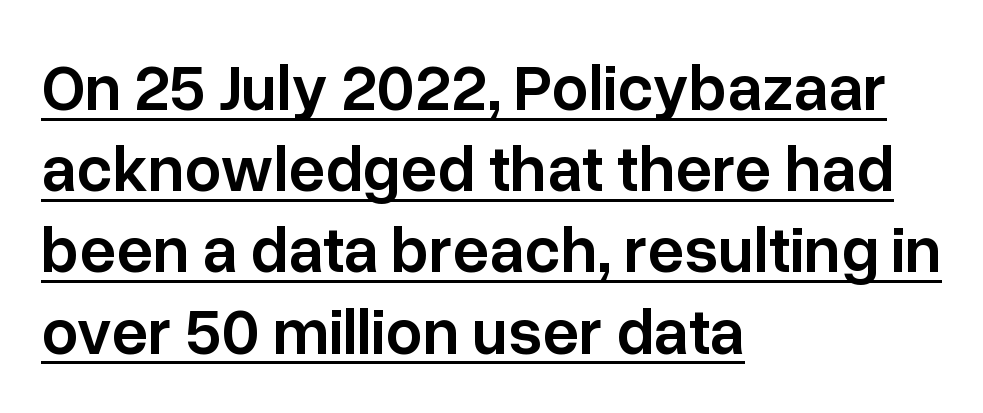
Q: Is the text bold? A: Semi-bold.
Q: Is the text italic (slanted)? A: No, it is upright.
Q: Is the typeface a serif or a sans-serif typeface? A: Sans-serif.
Q: Is the text underlined? A: Yes.
Q: How is the paragraph aligned? A: Left-aligned.
Q: Is the spacing between letters normal or unusually wide? A: Normal.
Q: Is the spacing between lines tight, normal or loose? A: Normal.
Q: Width (condensed, normal, or wide)? A: Normal.
Q: Stroke contrast? A: Low.
Q: x-height? A: Medium.
Q: Monospaced? A: No.
